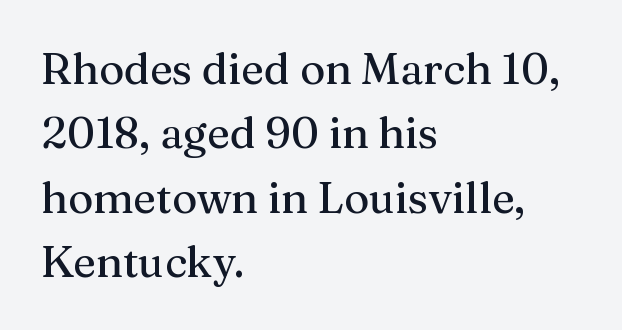
{"serif": "yes", "italic": "no", "width": "normal", "stroke_contrast": "medium", "x_height": "medium", "monospaced": "no", "underline": "no", "align": "left", "line_spacing": "normal", "line_spacing_ratio": 1.5, "letter_spacing": "normal", "letter_spacing_em": 0.0, "glyph_px": 43}
